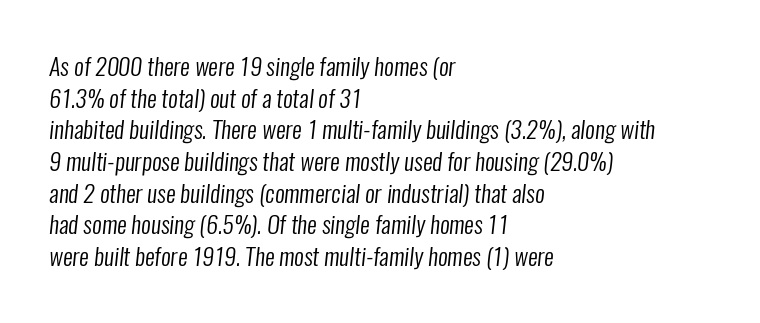
Letter spacing: default. Does the leading feel generous? No, just average. The gap between lines stays unmarked. The compositor pushed each line to the left boundary.
